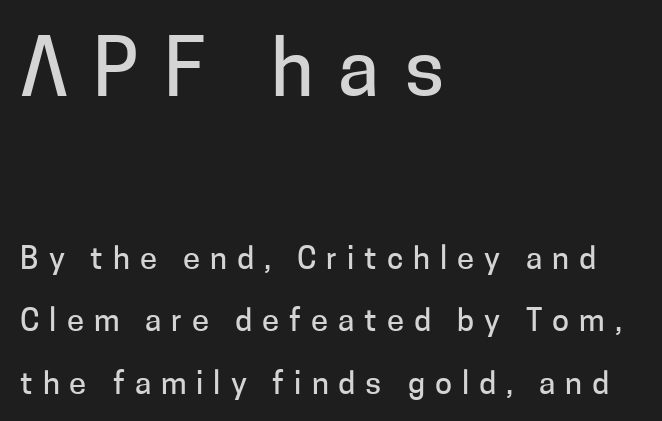
Q: Is the text italic (slanted)? A: No, it is upright.
Q: Is the typeface a serif or a sans-serif typeface? A: Sans-serif.
Q: Is the text underlined? A: No.
Q: How is the paragraph aligned? A: Left-aligned.
Q: Is the spacing between letters normal or unusually wide? A: Unusually wide.
Q: Is the spacing between lines tight, normal or loose? A: Loose.
Q: Which block of text is set in a larger size, the first (top) or the second (bottom)? A: The first (top) one.
Q: Width (condensed, normal, or wide)? A: Normal.
Q: Stroke contrast? A: Low.
Q: x-height? A: Medium.
Q: Monospaced? A: No.
